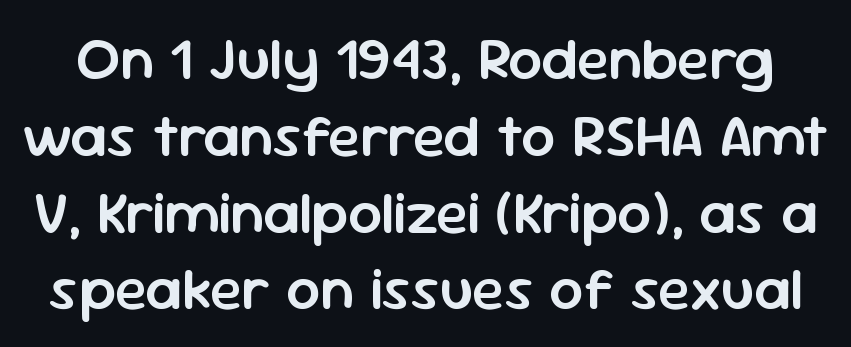
Q: Is the text bold? A: Semi-bold.
Q: Is the text italic (slanted)? A: No, it is upright.
Q: Is the typeface a serif or a sans-serif typeface? A: Sans-serif.
Q: Is the text underlined? A: No.
Q: Is the spacing between letters normal or unusually wide? A: Normal.
Q: Is the spacing between lines tight, normal or loose? A: Normal.
Q: Width (condensed, normal, or wide)? A: Normal.
Q: Stroke contrast? A: Low.
Q: x-height? A: Medium.
Q: Monospaced? A: No.
